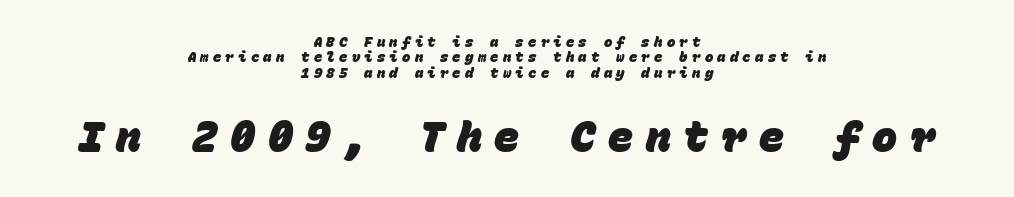
{"serif": "no", "bold": "yes", "weight": "heavy", "width": "normal", "stroke_contrast": "low", "x_height": "large", "monospaced": "yes", "underline": "no", "align": "center", "line_spacing": "tight", "line_spacing_ratio": 1.09, "letter_spacing": "wide", "letter_spacing_em": 0.3, "larger_block": "second", "size_ratio": 3.0, "glyph_px": 42}
